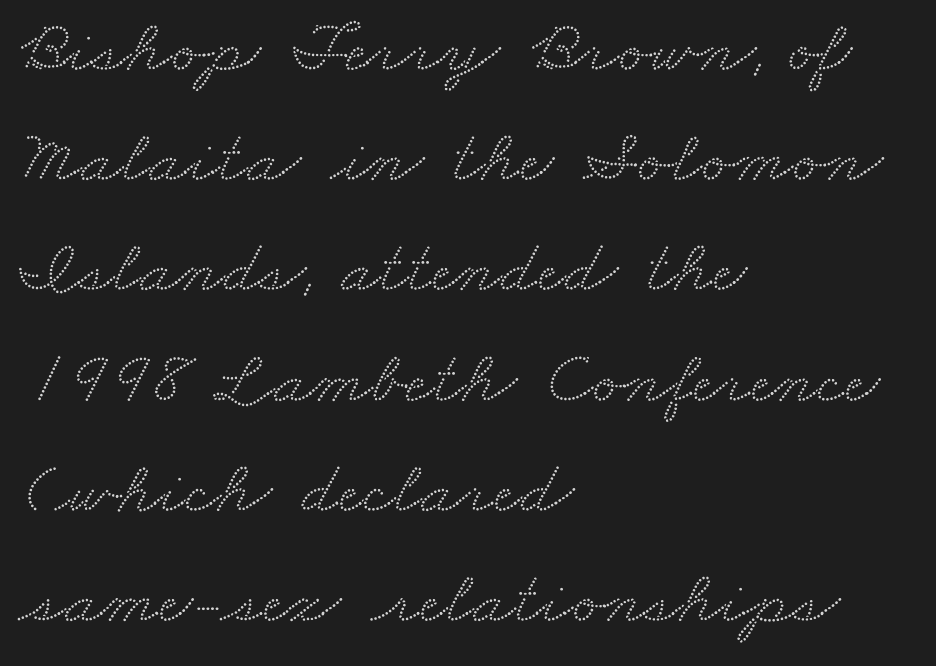
Are there feet on the stems? There are — it's a serif. If you measured baseline to baseline, you'd find a middling distance. The words here are not underlined. You could call the tracking neutral — neither tight nor loose. A typesetter would call this proportional, since set widths differ per character.
